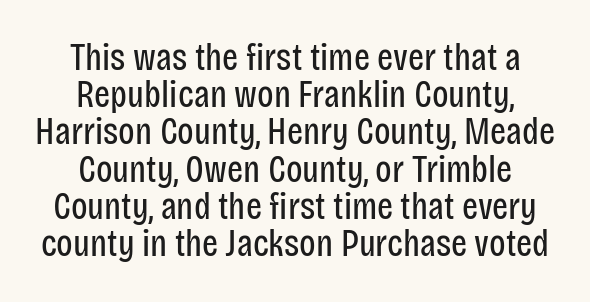
Q: Is the text bold? A: No.
Q: Is the text italic (slanted)? A: No, it is upright.
Q: Is the typeface a serif or a sans-serif typeface? A: Sans-serif.
Q: Is the text underlined? A: No.
Q: How is the paragraph aligned? A: Centered.
Q: Is the spacing between letters normal or unusually wide? A: Normal.
Q: Is the spacing between lines tight, normal or loose? A: Tight.
Q: Width (condensed, normal, or wide)? A: Condensed.
Q: Stroke contrast? A: Low.
Q: x-height? A: Large.
Q: Monospaced? A: No.
